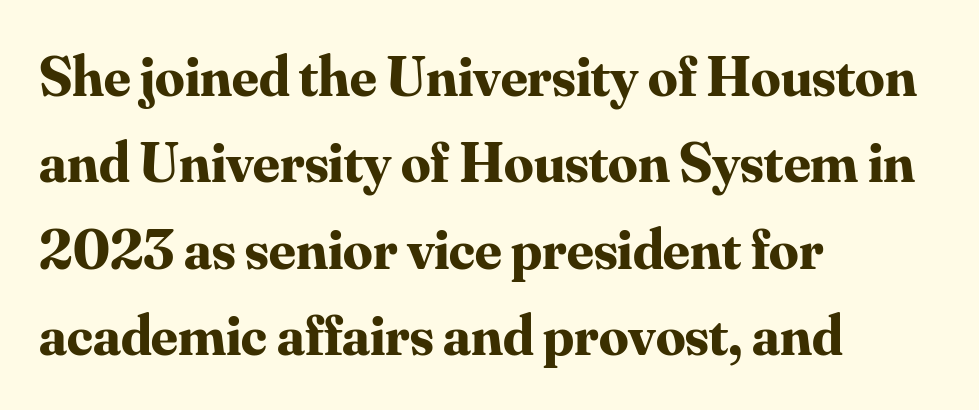
{"serif": "yes", "italic": "no", "bold": "yes", "weight": "bold", "width": "normal", "stroke_contrast": "medium", "x_height": "small", "monospaced": "no", "underline": "no", "align": "left", "line_spacing": "normal", "line_spacing_ratio": 1.49, "letter_spacing": "normal", "letter_spacing_em": 0.0, "glyph_px": 58}
